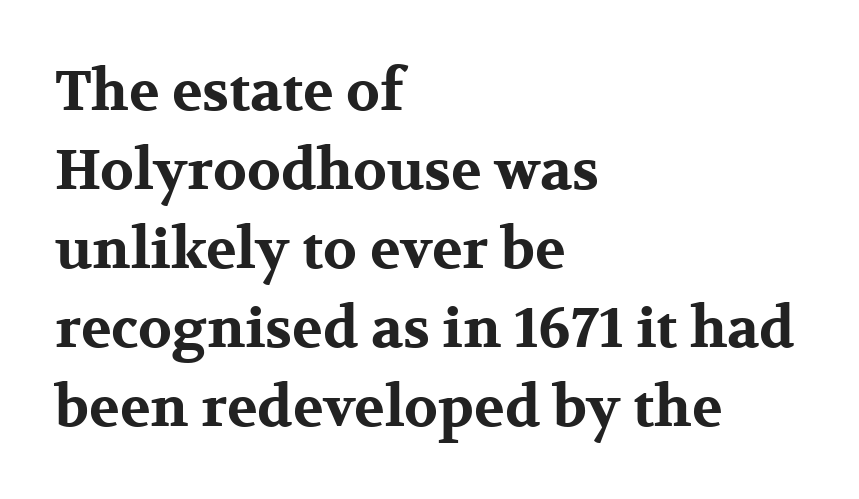
Q: Is the text bold? A: Yes.
Q: Is the text italic (slanted)? A: No, it is upright.
Q: Is the typeface a serif or a sans-serif typeface? A: Serif.
Q: Is the text underlined? A: No.
Q: How is the paragraph aligned? A: Left-aligned.
Q: Is the spacing between letters normal or unusually wide? A: Normal.
Q: Is the spacing between lines tight, normal or loose? A: Normal.
Q: Width (condensed, normal, or wide)? A: Wide.
Q: Stroke contrast? A: Medium.
Q: x-height? A: Medium.
Q: Monospaced? A: No.
